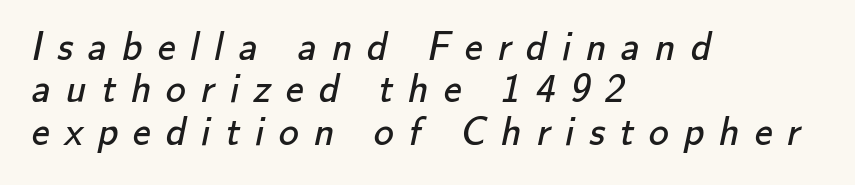
The image shows 40 px regular-weight sans-serif type; set left-aligned, tight line spacing (1.06x), unusually wide letter spacing (+0.37 em), not underlined; low stroke contrast and a small x-height.
